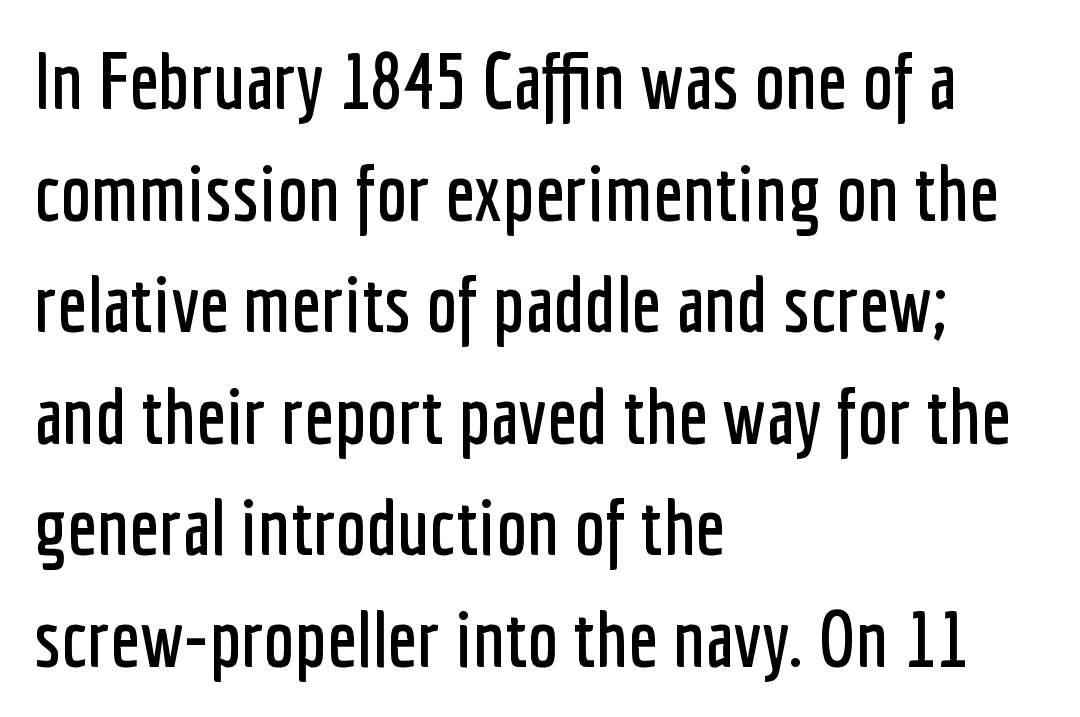
The image shows 78 px condensed sans-serif type, upright; set left-aligned, normal line spacing (1.43x), normal letter spacing, not underlined; low stroke contrast and a medium x-height.
